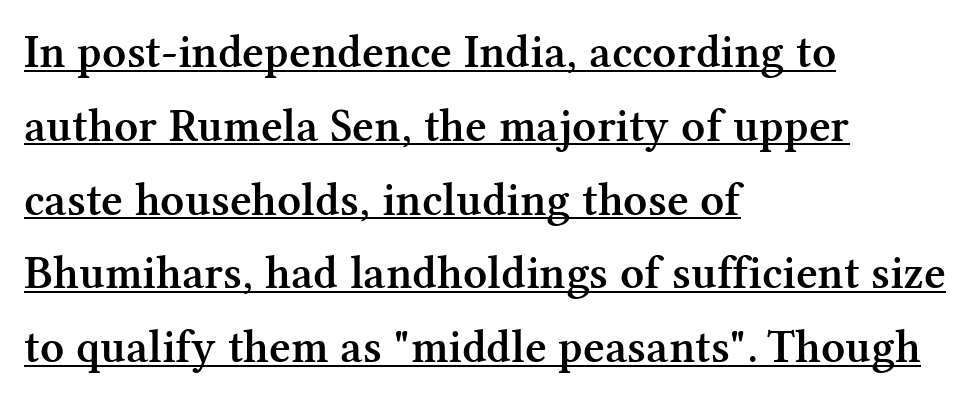
These lines carry some extra weight — a demibold, not a full bold. Varying glyph widths throughout — classic text-font behaviour. The leading is moderate, giving the passage an even texture. Is the block centered? No — it sits flush against the left margin. To sum up the face: it has serifs. Letter spacing: default.
